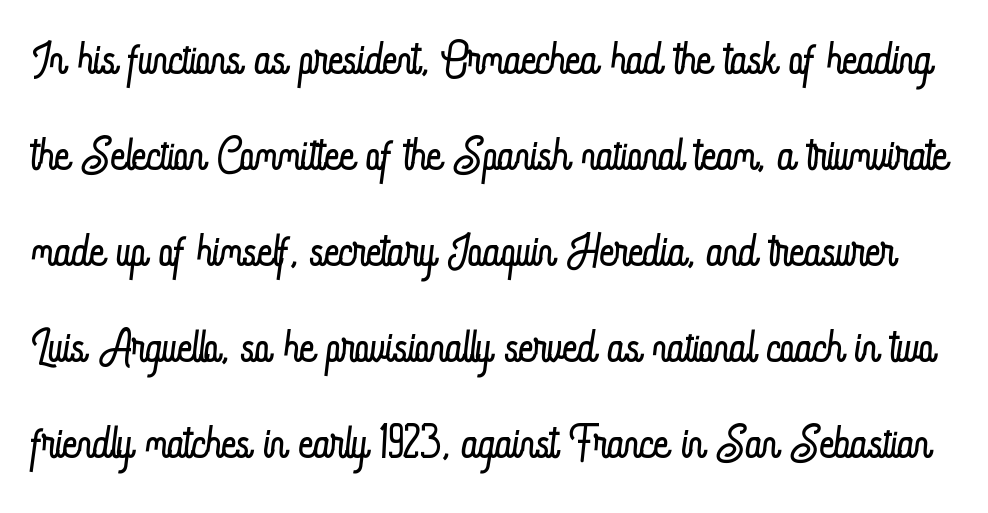
Is this a heavy cut? Hardly; it is regular or lighter. Varying glyph widths throughout — classic text-font behaviour. No word sits above an underline. Summary of vertical rhythm: regular, with standard interline spacing. Honestly, the letter spacing is just normal — you wouldn't notice it.
